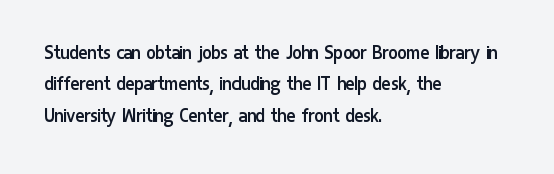
The image shows 22 px text type, upright; set left-aligned, normal line spacing (1.43x), normal letter spacing, not underlined.
